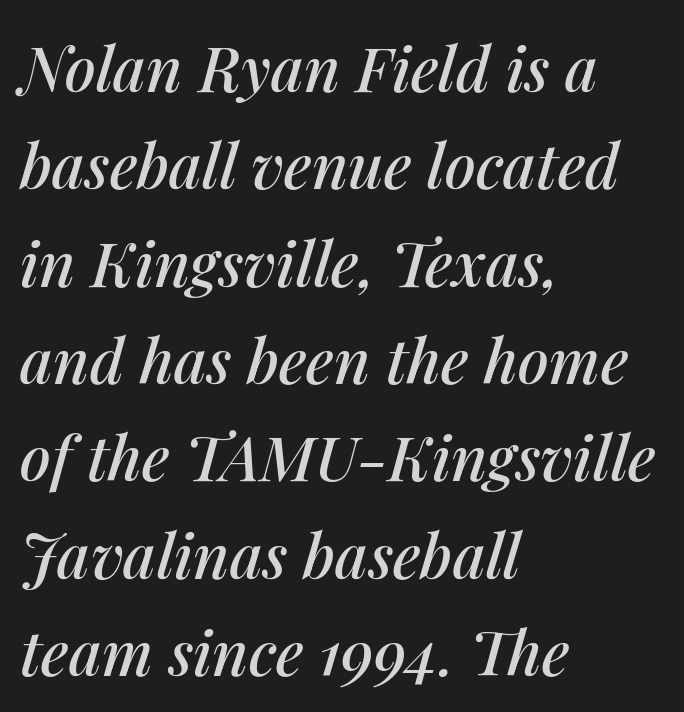
Q: Is the text italic (slanted)? A: Yes, it leans right by about 14 degrees.
Q: Is the text underlined? A: No.
Q: How is the paragraph aligned? A: Left-aligned.
Q: Is the spacing between letters normal or unusually wide? A: Normal.
Q: Is the spacing between lines tight, normal or loose? A: Normal.
Q: Width (condensed, normal, or wide)? A: Normal.
Q: Stroke contrast? A: Medium.
Q: x-height? A: Medium.
Q: Monospaced? A: No.
